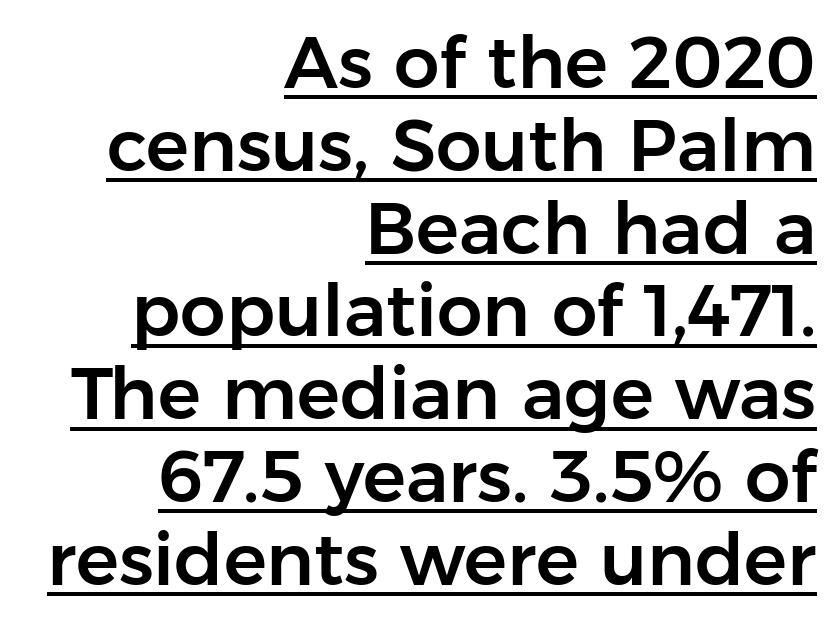
Q: Is the text italic (slanted)? A: No, it is upright.
Q: Is the typeface a serif or a sans-serif typeface? A: Sans-serif.
Q: Is the text underlined? A: Yes.
Q: How is the paragraph aligned? A: Right-aligned.
Q: Is the spacing between letters normal or unusually wide? A: Normal.
Q: Is the spacing between lines tight, normal or loose? A: Tight.
Q: Width (condensed, normal, or wide)? A: Normal.
Q: Stroke contrast? A: Low.
Q: x-height? A: Medium.
Q: Monospaced? A: No.
